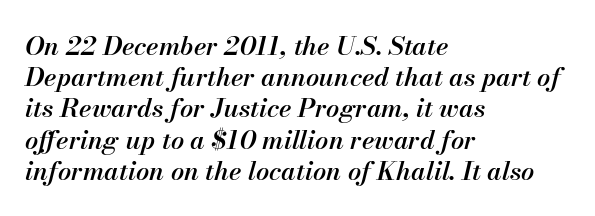
Q: Is the text bold? A: Semi-bold.
Q: Is the text italic (slanted)? A: Yes, it leans right by about 13 degrees.
Q: Is the text underlined? A: No.
Q: How is the paragraph aligned? A: Left-aligned.
Q: Is the spacing between letters normal or unusually wide? A: Normal.
